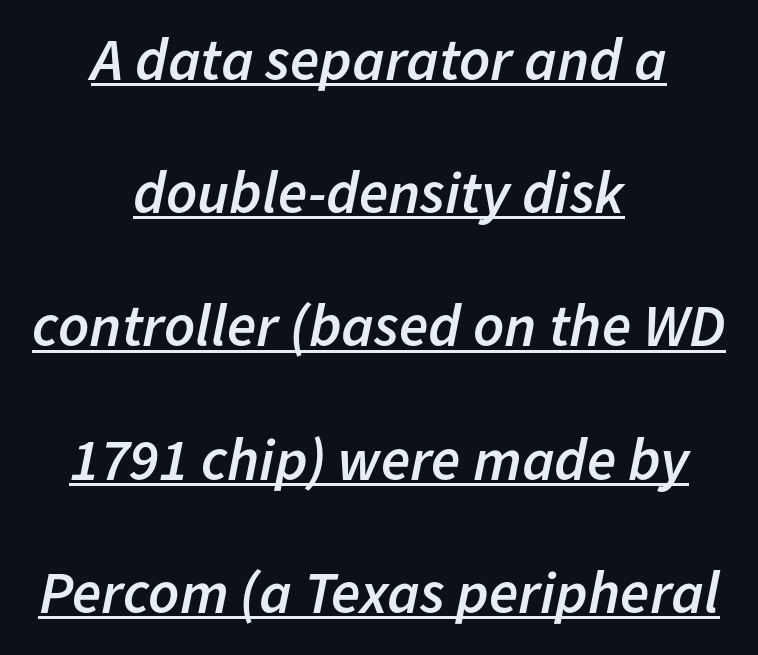
The image shows 60 px semibold type, italic (leaning right); set centered, loose line spacing (2.22x), normal letter spacing, underlined; low stroke contrast and a medium x-height.
